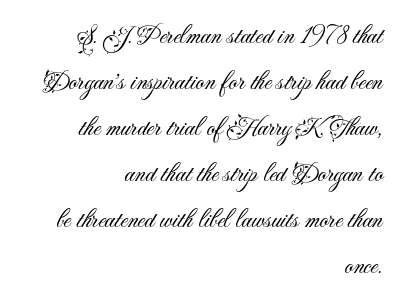
Q: Is the text bold? A: No.
Q: Is the text italic (slanted)? A: Yes.
Q: Is the text underlined? A: No.
Q: How is the paragraph aligned? A: Right-aligned.
Q: Is the spacing between letters normal or unusually wide? A: Normal.
